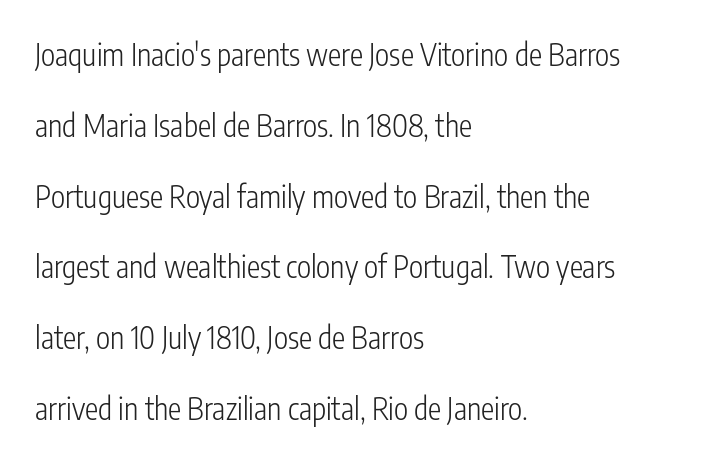
Q: Is the text bold? A: No.
Q: Is the text italic (slanted)? A: No, it is upright.
Q: Is the typeface a serif or a sans-serif typeface? A: Sans-serif.
Q: Is the text underlined? A: No.
Q: How is the paragraph aligned? A: Left-aligned.
Q: Is the spacing between letters normal or unusually wide? A: Normal.
Q: Is the spacing between lines tight, normal or loose? A: Loose.
Q: Width (condensed, normal, or wide)? A: Condensed.
Q: Stroke contrast? A: Low.
Q: x-height? A: Medium.
Q: Monospaced? A: No.
